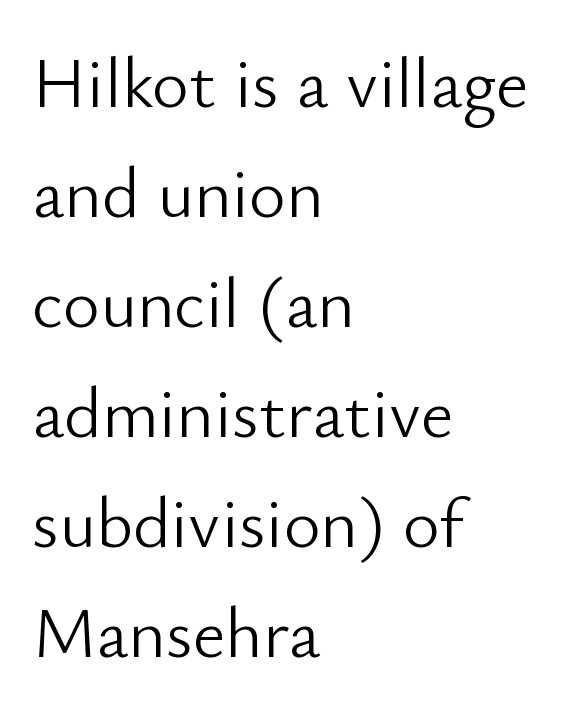
Counters stay open thanks to moderate or lighter strokes. The rendering shows plain stroke endings on the letterforms — a sans-serif design. This sample uses an upright cut, with every glyph sitting square on the baseline. Line beginnings align vertically; line endings do not. Looks like regular typesetting: each glyph gets only the width it needs. The rendering uses a moderate line-height, typical for paragraphs.
